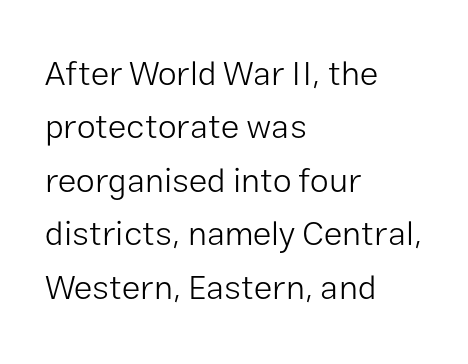
Q: Is the text bold? A: No.
Q: Is the text italic (slanted)? A: No, it is upright.
Q: Is the typeface a serif or a sans-serif typeface? A: Sans-serif.
Q: Is the text underlined? A: No.
Q: How is the paragraph aligned? A: Left-aligned.
Q: Is the spacing between letters normal or unusually wide? A: Normal.
Q: Is the spacing between lines tight, normal or loose? A: Normal.
Q: Width (condensed, normal, or wide)? A: Normal.
Q: Stroke contrast? A: Low.
Q: x-height? A: Medium.
Q: Monospaced? A: No.
